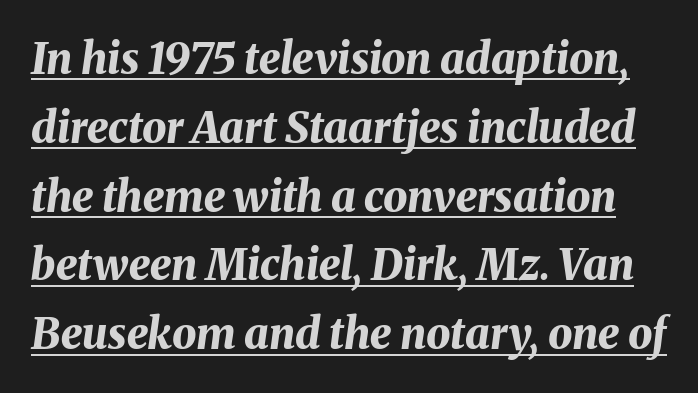
Q: Is the text bold? A: Yes.
Q: Is the text italic (slanted)? A: Yes, it leans right by about 8 degrees.
Q: Is the text underlined? A: Yes.
Q: Is the spacing between letters normal or unusually wide? A: Normal.
Q: Is the spacing between lines tight, normal or loose? A: Normal.
Q: Width (condensed, normal, or wide)? A: Normal.
Q: Stroke contrast? A: Medium.
Q: x-height? A: Medium.
Q: Monospaced? A: No.
